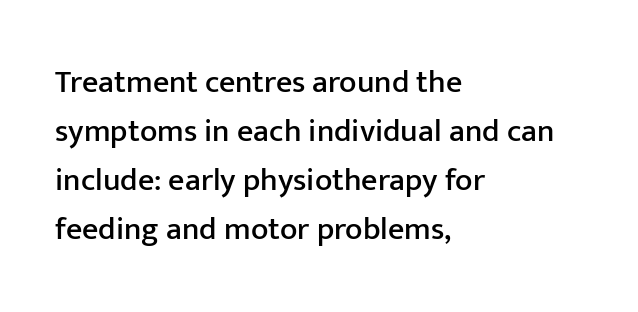
Q: Is the text italic (slanted)? A: No, it is upright.
Q: Is the typeface a serif or a sans-serif typeface? A: Sans-serif.
Q: Is the text underlined? A: No.
Q: How is the paragraph aligned? A: Left-aligned.
Q: Is the spacing between letters normal or unusually wide? A: Normal.
Q: Is the spacing between lines tight, normal or loose? A: Normal.
Q: Width (condensed, normal, or wide)? A: Normal.
Q: Stroke contrast? A: Low.
Q: x-height? A: Medium.
Q: Monospaced? A: No.
